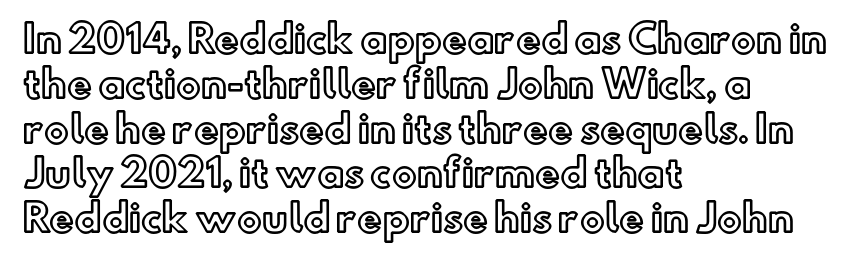
Q: Is the text italic (slanted)? A: No, it is upright.
Q: Is the text underlined? A: No.
Q: How is the paragraph aligned? A: Left-aligned.
Q: Is the spacing between letters normal or unusually wide? A: Normal.
Q: Width (condensed, normal, or wide)? A: Normal.
Q: x-height? A: Small.
Q: Monospaced? A: No.
